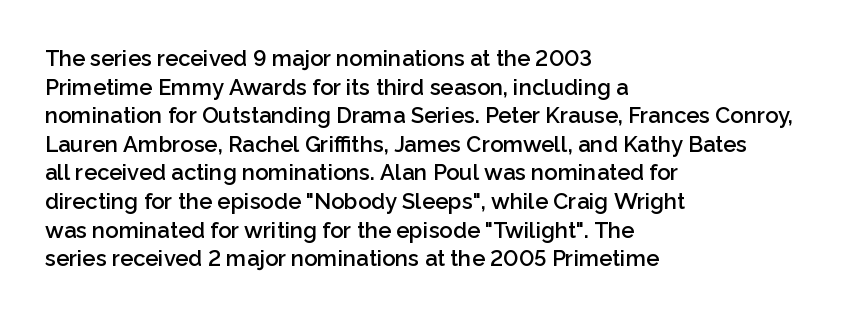
The image shows 22 px text type, upright; set left-aligned, normal line spacing (1.3x), normal letter spacing, not underlined.
